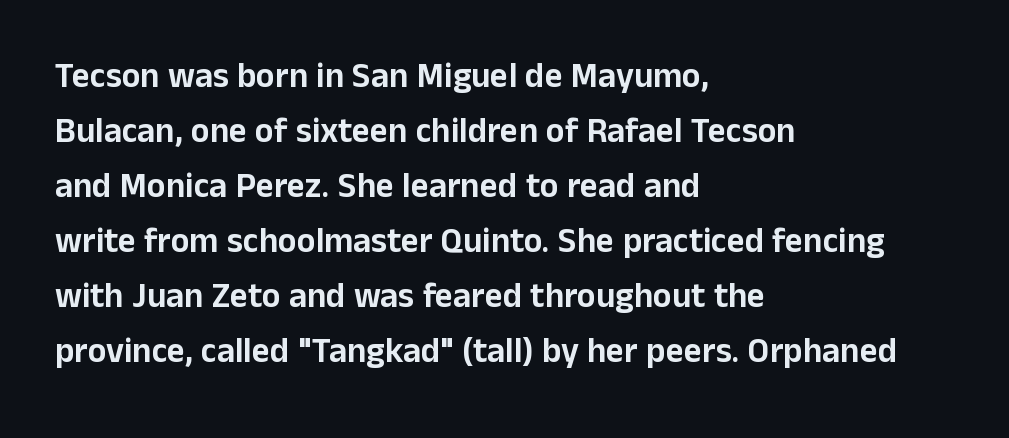
Glyph-to-glyph distance matches everyday printed text. Horizontally, the lines are justified to the leading edge only. A typesetter would call this leading conventional body-copy spacing. Posture: upright roman.
